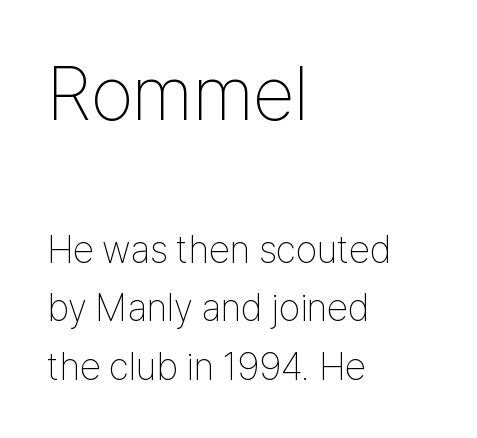
Q: Is the text bold? A: No.
Q: Is the text italic (slanted)? A: No, it is upright.
Q: Is the typeface a serif or a sans-serif typeface? A: Sans-serif.
Q: Is the text underlined? A: No.
Q: How is the paragraph aligned? A: Left-aligned.
Q: Is the spacing between letters normal or unusually wide? A: Normal.
Q: Is the spacing between lines tight, normal or loose? A: Normal.
Q: Which block of text is set in a larger size, the first (top) or the second (bottom)? A: The first (top) one.
Q: Width (condensed, normal, or wide)? A: Condensed.
Q: Stroke contrast? A: Low.
Q: x-height? A: Medium.
Q: Monospaced? A: No.
